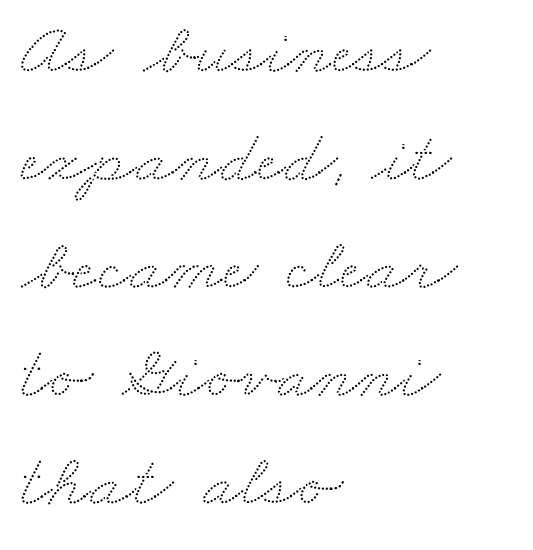
The image shows 75 px wide type; set left-aligned, normal line spacing (1.44x), normal letter spacing, not underlined; low stroke contrast and a small x-height.
